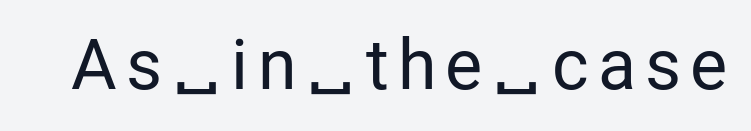
This sample has the flowing, uneven cadence of proportional lettering. The axis of the letterforms is exactly vertical. The typeface has the unassuming heft of standard copy or less. Lines of text with bare space underneath. Examine the stroke ends and you'll find no serifs.
